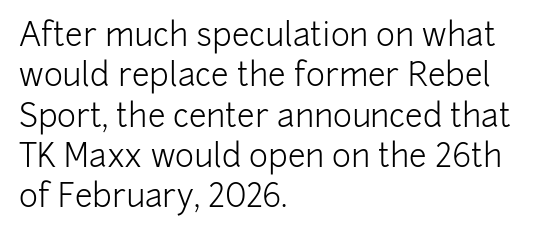
The image shows 32 px light sans-serif type, upright; set left-aligned, normal line spacing (1.26x), normal letter spacing, not underlined; low stroke contrast and a medium x-height.
